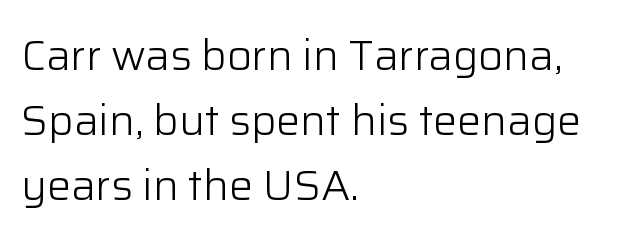
The image shows 43 px light sans-serif type, upright; set left-aligned, normal line spacing (1.51x), normal letter spacing, not underlined; low stroke contrast and a medium x-height.
